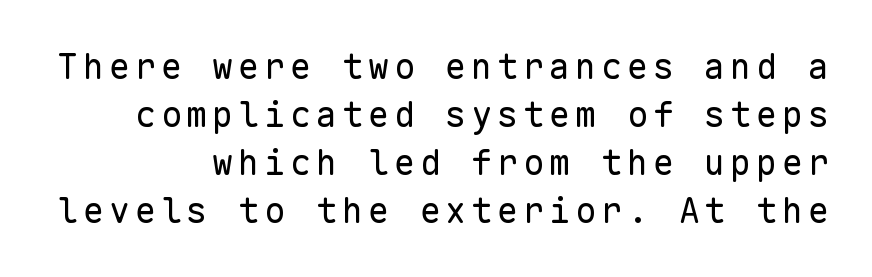
The image shows 35 px regular-weight sans-serif type, upright, monospaced; set right-aligned, normal line spacing (1.37x), not underlined; low stroke contrast and a medium x-height.
